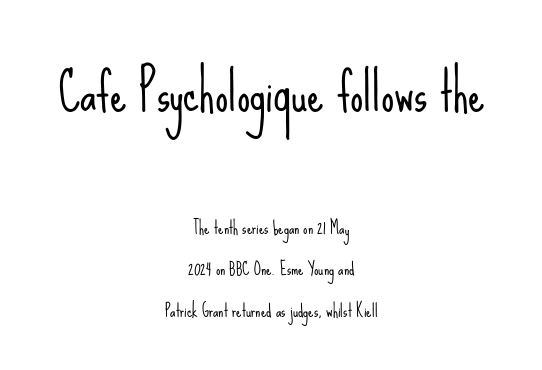
{"serif": "no", "italic": "no", "bold": "no", "weight": "light", "width": "condensed", "stroke_contrast": "low", "x_height": "small", "monospaced": "no", "underline": "no", "align": "center", "line_spacing": "loose", "line_spacing_ratio": 2.46, "letter_spacing": "normal", "letter_spacing_em": 0.0, "larger_block": "first", "size_ratio": 3.06, "glyph_px": 52}
